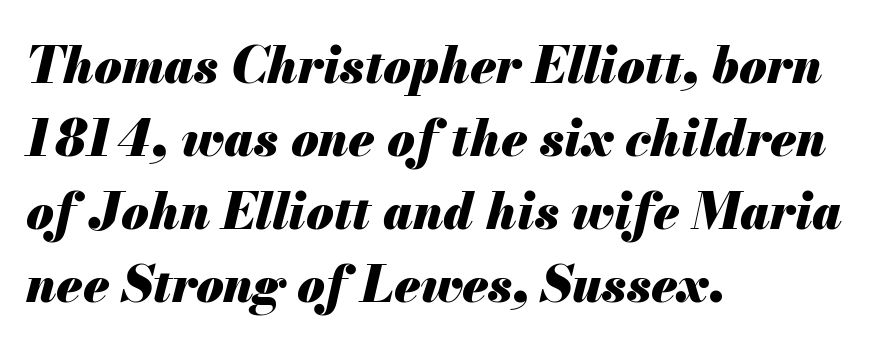
Q: Is the text bold? A: Yes.
Q: Is the text italic (slanted)? A: Yes, it leans right by about 13 degrees.
Q: Is the text underlined? A: No.
Q: How is the paragraph aligned? A: Left-aligned.
Q: Is the spacing between letters normal or unusually wide? A: Normal.
Q: Is the spacing between lines tight, normal or loose? A: Normal.
Q: Width (condensed, normal, or wide)? A: Normal.
Q: Stroke contrast? A: Medium.
Q: x-height? A: Small.
Q: Monospaced? A: No.
